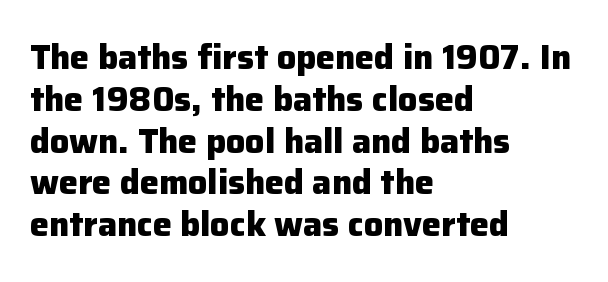
Does the copy run flush right? No — it runs flush left. Pretty heavy lettering here — definitely bold. Note: no serifs on the glyphs. Every stem runs plumb, perpendicular to the baseline. The rendering uses natural spacing where letterforms have individual widths.
